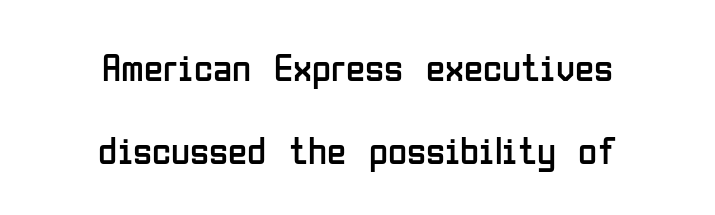
The zone under the glyphs is completely vacant. The axis of the letterforms is exactly vertical. These lines are centered, leaving both edges ragged. Is the letter spacing exaggerated? No — it looks like the ordinary default.
